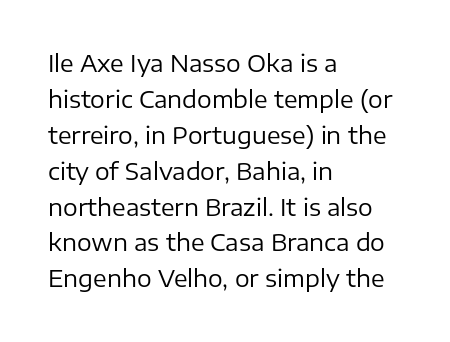
The foot of each line stays bare and open. It's the straight-up-and-down kind of type. The gaps between neighbouring characters are ordinary and unremarkable. A normal amount of white space separates one row of letters from the next. Typeset ragged right — the left edge is the straight one. Is the stroke heavy? The answer is a plain regular-or-lighter.
